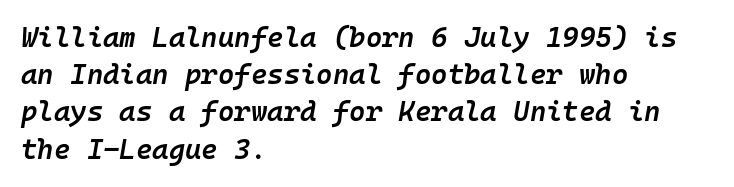
Unmarked baselines from the first word to the last. These lines keep a tight, regular rhythm from letter to letter. Weight check: semibold — heavier than regular, not quite bold. Line spacing here is normal. Tall strokes in this sample are angled rather than plumb. A typesetter would call this monospace, since all characters share one set width.
